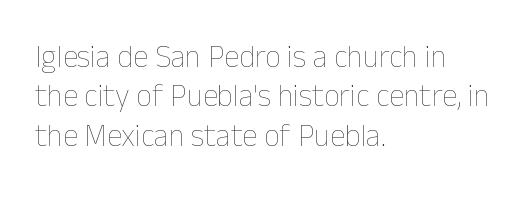
{"italic": "no", "bold": "no", "weight": "thin", "width": "normal", "stroke_contrast": "low", "x_height": "medium", "monospaced": "no", "underline": "no", "align": "left", "line_spacing": "normal", "line_spacing_ratio": 1.27, "letter_spacing": "normal", "letter_spacing_em": 0.0, "glyph_px": 31}
